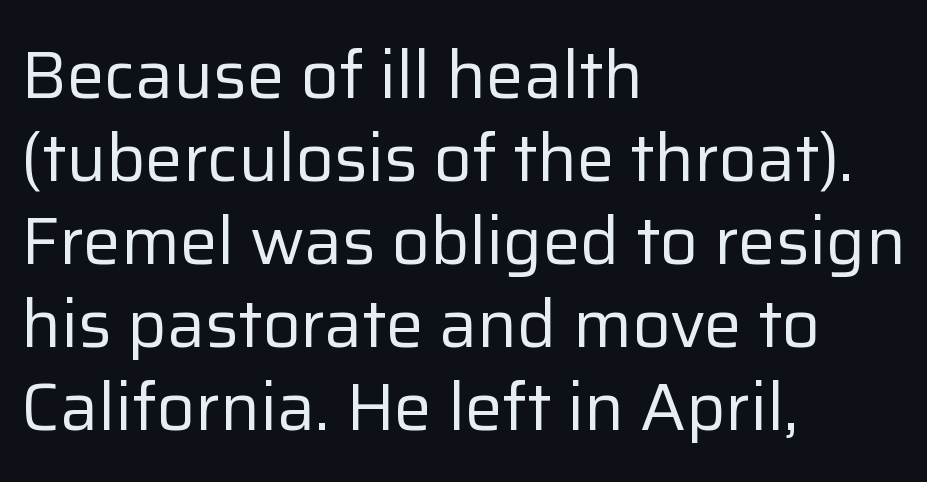
Serif or sans? Sans — the stroke terminals are bare. The rendering uses natural spacing where letterforms have individual widths. Stem width sits at or under what a default text font uses. If you drew a ruler down the left edge, every line would touch it. When letters stand straight like this, we call the style roman or upright. Descenders are the only things crossing below the line.
